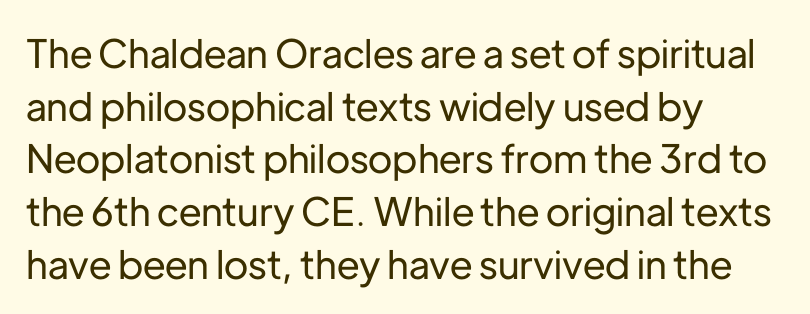
The line-height multiplier appears to be the usual default. No word sits above an underline. Glyph-to-glyph distance matches everyday printed text. The characters display no serif detailing; their extremities are plain. Each letter keeps its own natural width here, so spacing adapts to shape. The passage is arranged the way most books set body copy — flush left.
